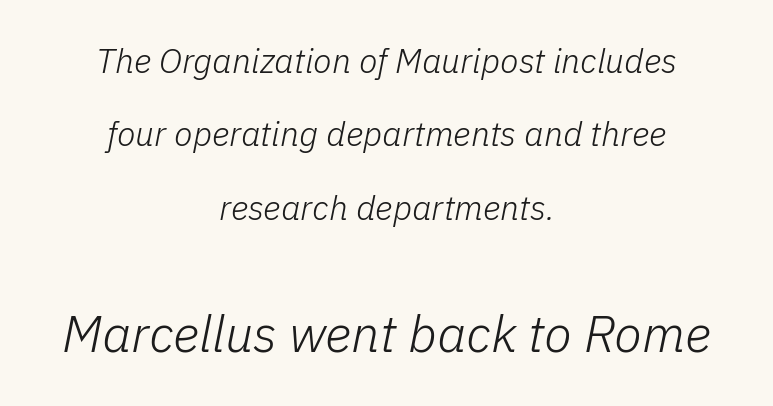
The image shows 51 px light type, italic (leaning right); set centered, loose line spacing (2.16x), normal letter spacing, not underlined; the second (bottom) block is 1.5x larger; low stroke contrast and a medium x-height.
